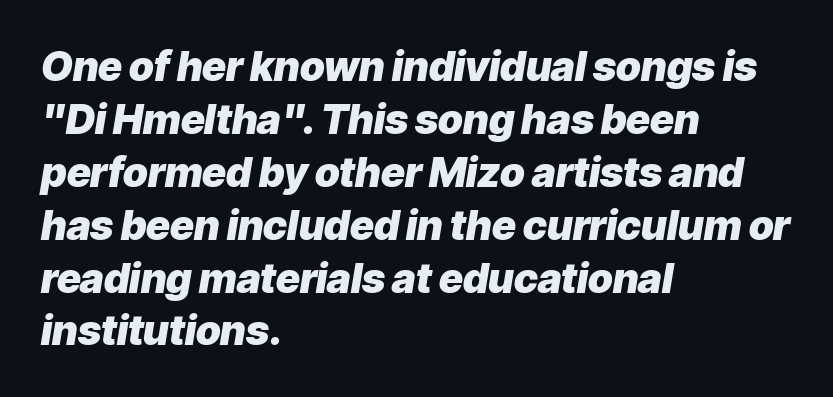
Q: Is the text bold? A: Yes.
Q: Is the text italic (slanted)? A: Yes, it leans right by about 9 degrees.
Q: Is the text underlined? A: No.
Q: How is the paragraph aligned? A: Left-aligned.
Q: Is the spacing between letters normal or unusually wide? A: Normal.
Q: Is the spacing between lines tight, normal or loose? A: Normal.
Q: Width (condensed, normal, or wide)? A: Normal.
Q: Stroke contrast? A: Low.
Q: x-height? A: Medium.
Q: Monospaced? A: No.
